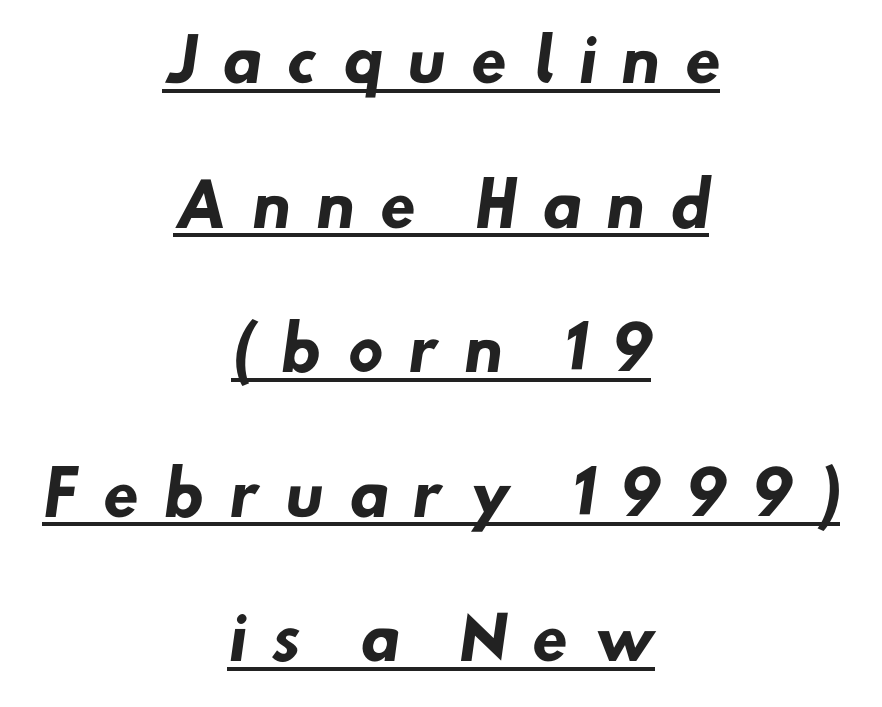
{"serif": "no", "bold": "yes", "weight": "heavy", "width": "normal", "stroke_contrast": "low", "x_height": "small", "monospaced": "no", "underline": "yes", "align": "center", "line_spacing": "loose", "line_spacing_ratio": 2.45, "letter_spacing": "wide", "letter_spacing_em": 0.41, "glyph_px": 59}
